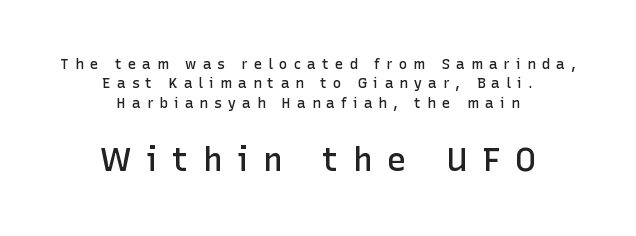
It's the straight-up-and-down kind of type. This sample keeps an unexceptional amount of space between lines. The strip under each line holds only bare page. Short and long lines alike share a common midpoint. The rendering uses a semibold face; strokes are thickened but not to full bold. Character widths vary here, with narrow letters taking less room than wide ones.
